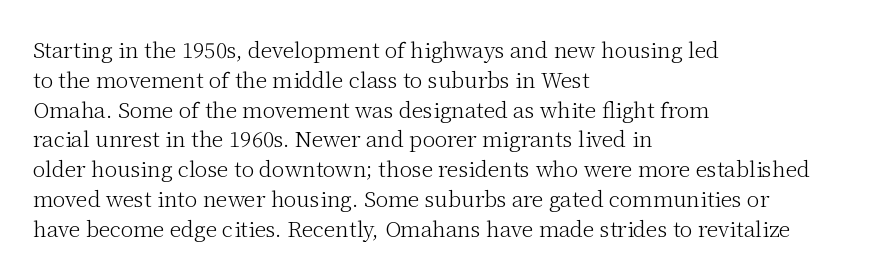
Quick note: interline space is typical. Nothing unusual about the tracking: characters are spaced as the font intends. Unmarked baselines from the first word to the last. No italicization has been applied; the sample stays upright.
